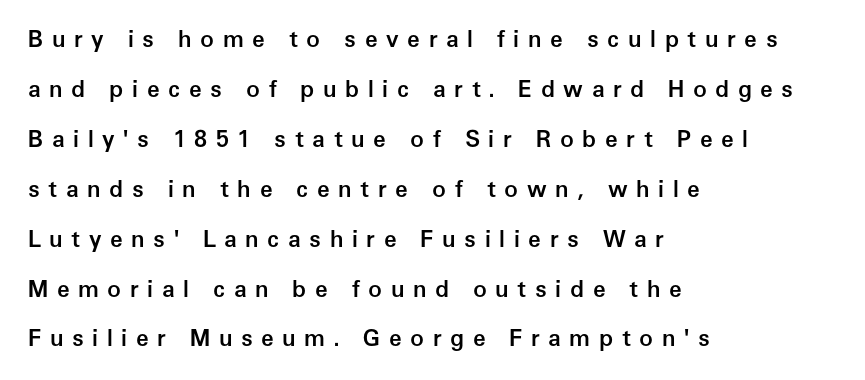
The image shows 23 px text type, upright; set left-aligned, loose line spacing (2.17x), unusually wide letter spacing (+0.37 em), not underlined.
